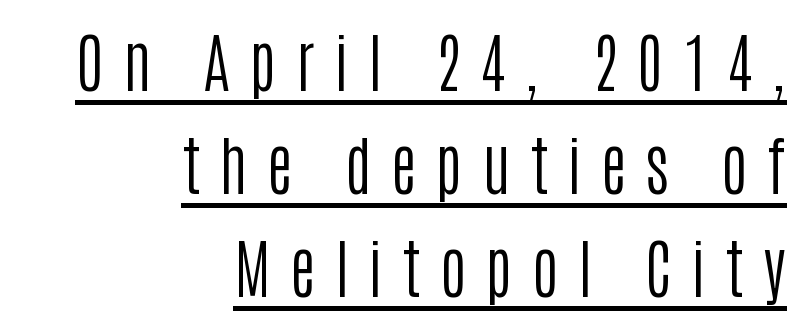
{"serif": "no", "italic": "no", "bold": "no", "weight": "regular", "width": "condensed", "stroke_contrast": "low", "x_height": "large", "monospaced": "no", "underline": "yes", "align": "right", "line_spacing": "normal", "line_spacing_ratio": 1.61, "letter_spacing": "wide", "letter_spacing_em": 0.3, "glyph_px": 64}
